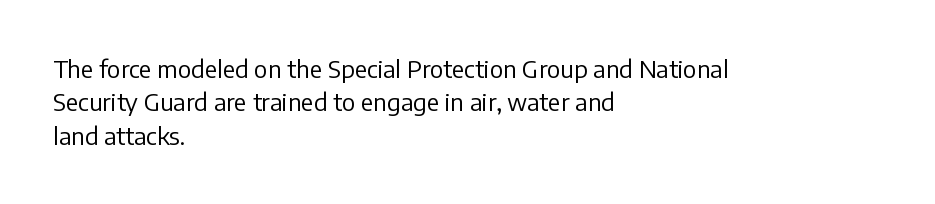
The image shows 24 px text type, upright; set left-aligned, normal line spacing (1.39x), normal letter spacing, not underlined.
